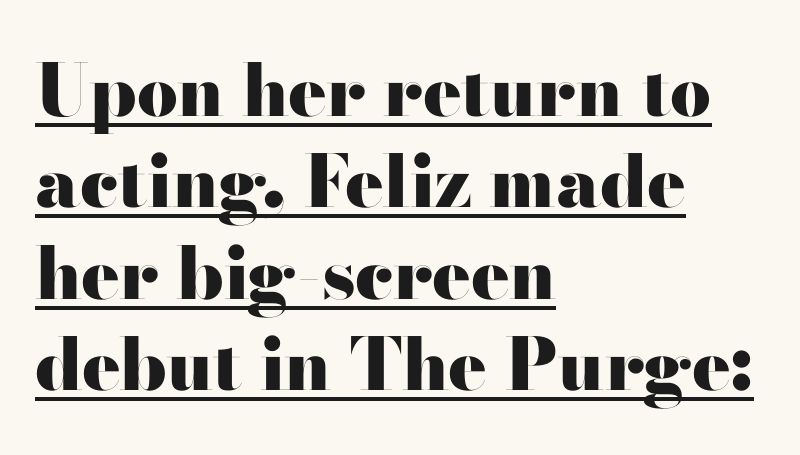
The image shows 72 px heavy, wide sans-serif type, upright; set left-aligned, normal line spacing (1.27x), normal letter spacing, underlined; high stroke contrast and a small x-height.
